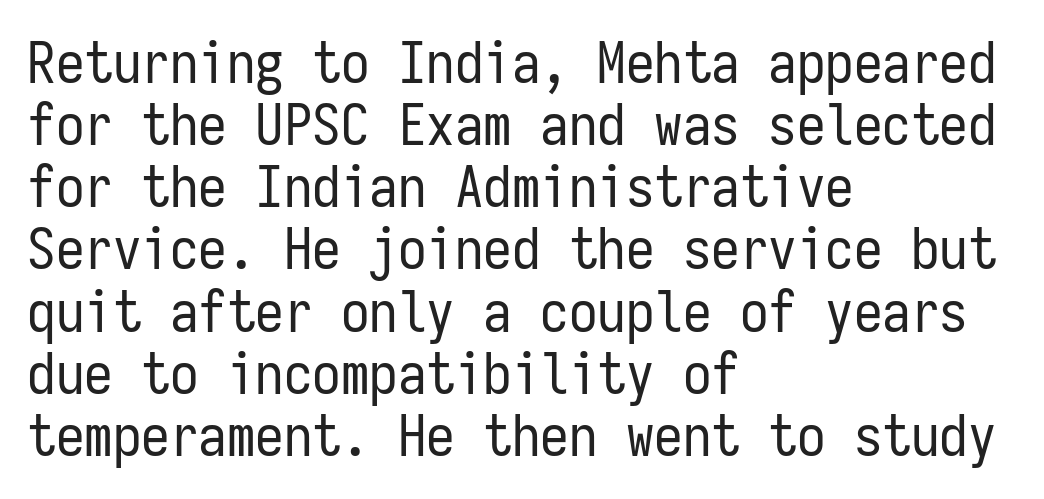
Rendered with straight, roman letterforms. The typesetter chose a ragged-right arrangement here. Decoration check: the copy has no underline. The glyphs in this specimen are sans serif.
